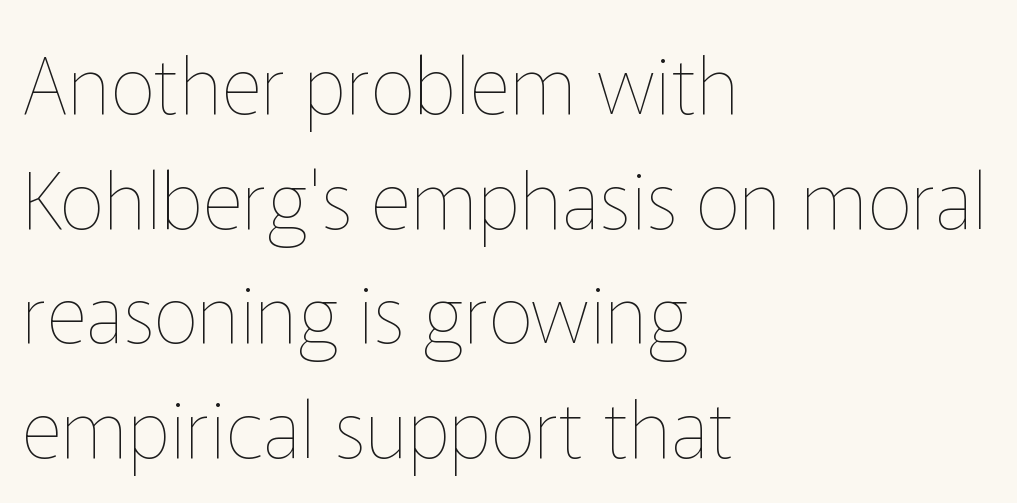
Beneath every word, the page is bare. Summary of vertical rhythm: regular, with standard interline spacing. The lines are quadded left. Each stroke keeps to a modest, everyday thickness or less.
